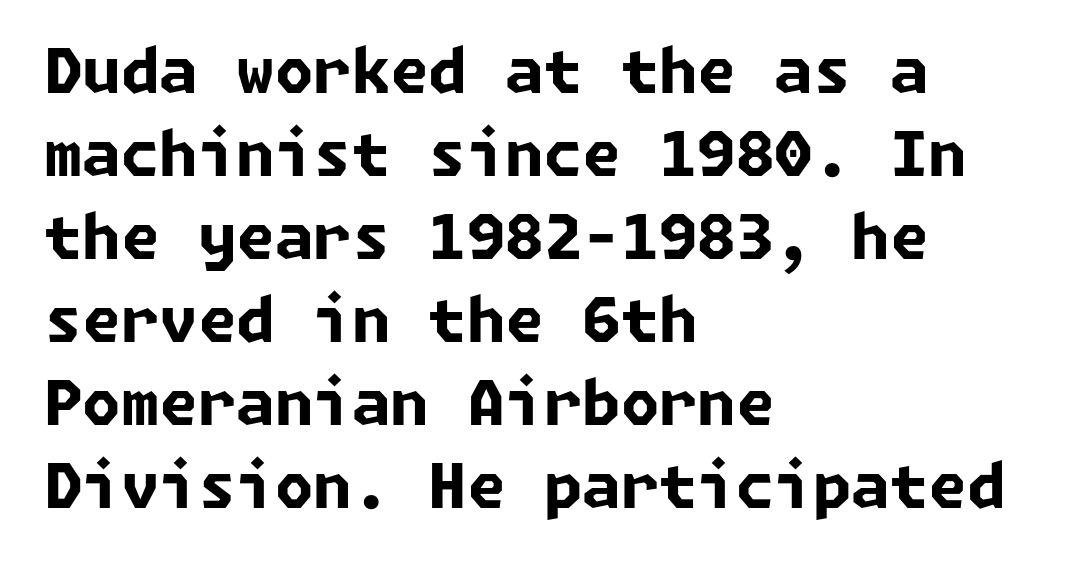
The image shows 62 px bold sans-serif type; set left-aligned, normal line spacing (1.34x), normal letter spacing, not underlined; low stroke contrast and a medium x-height.
